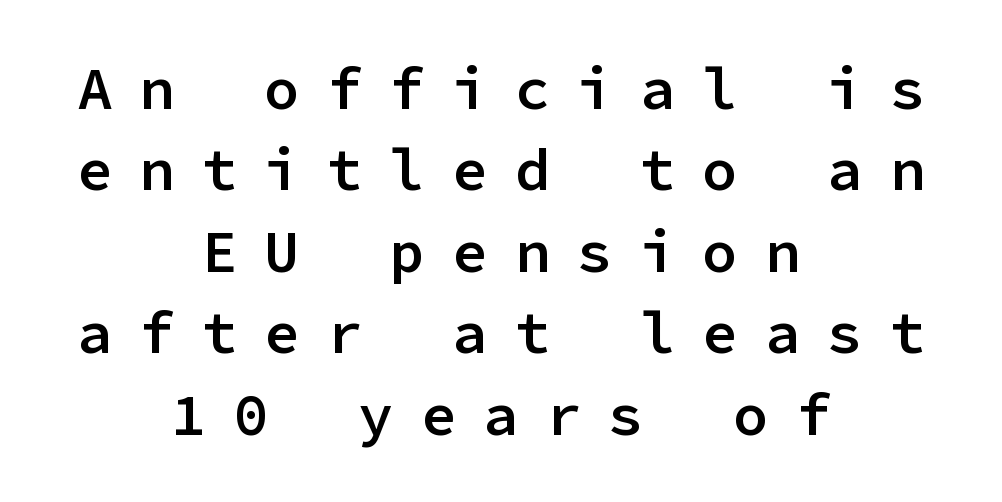
The image shows 59 px semibold sans-serif type, upright, monospaced; set centered, normal line spacing (1.38x), unusually wide letter spacing (+0.46 em), not underlined; low stroke contrast and a medium x-height.
